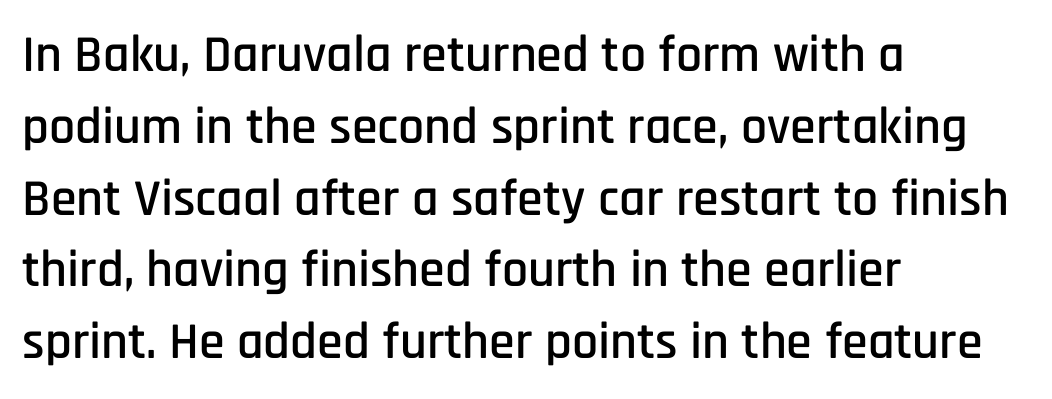
The image shows 52 px condensed sans-serif type, upright; set left-aligned, normal line spacing (1.38x), normal letter spacing, not underlined; low stroke contrast and a large x-height.
